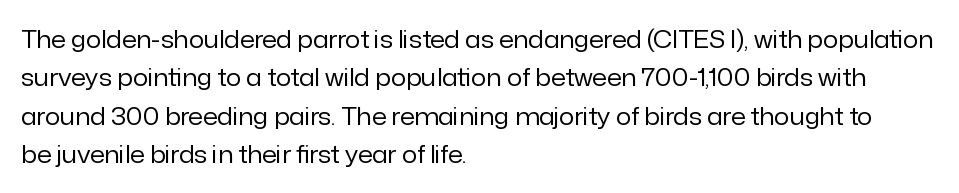
Plain, unruled lines of type. No heavy texture on the line: the type isn't bold. Look at the tracking — it's just the regular setting, nothing added. The axis of the letterforms is exactly vertical. The rows are spaced the way most documents space them.
